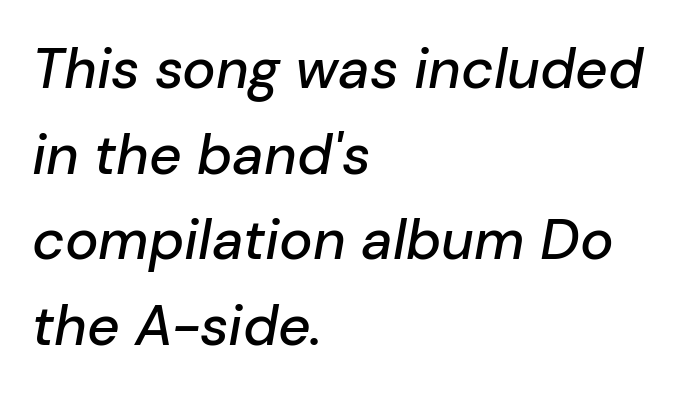
The gaps between neighbouring characters are ordinary and unremarkable. A bare baseline throughout the passage. Typeset ragged right — the left edge is the straight one. Characters are canted at an angle relative to the baseline's perpendicular.
